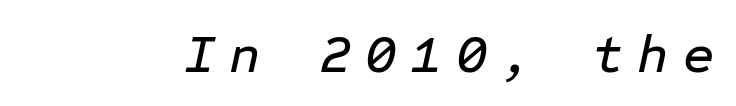
The space directly below the letters is spotless. Someone cranked the tracking dial way up on this one. You could count columns in this text — the font is strictly monospaced. Compared with ordinary roman type, these characters are visibly tilted.
